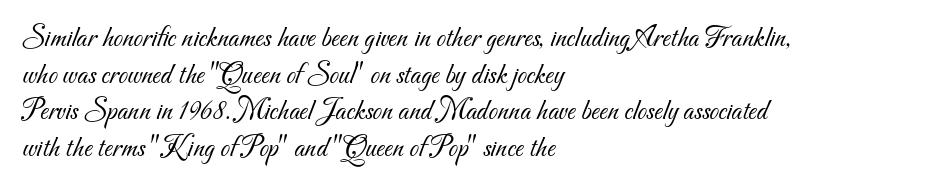
The image shows 30 px light sans-serif type; set left-aligned, line spacing 1.22x, normal letter spacing, not underlined; medium stroke contrast and a small x-height.
